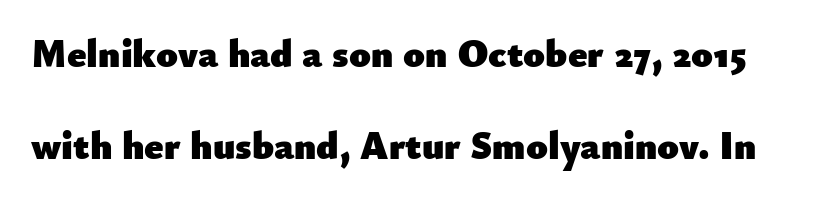
The image shows 39 px heavy sans-serif type, upright; set loose line spacing (2.36x), normal letter spacing, not underlined; low stroke contrast and a small x-height.
